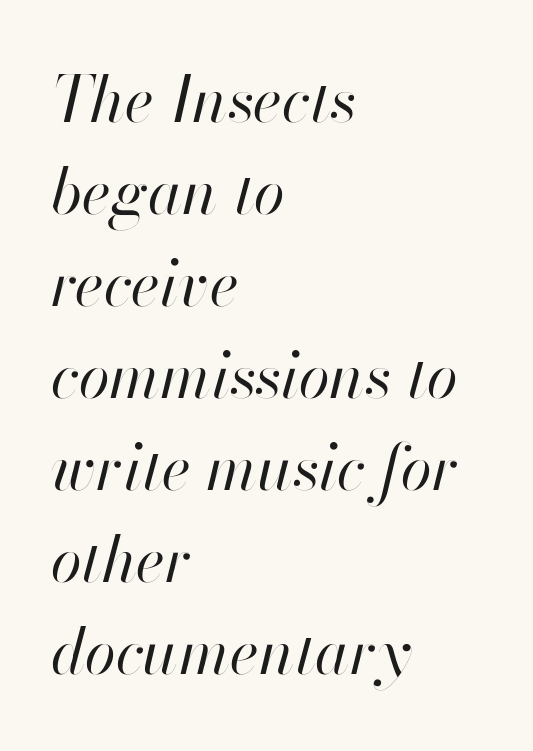
{"italic": "yes", "lean": "right", "slant_degrees": 13, "bold": "no", "weight": "regular", "width": "normal", "stroke_contrast": "high", "x_height": "small", "monospaced": "no", "underline": "no", "align": "left", "line_spacing": "normal", "line_spacing_ratio": 1.46, "letter_spacing": "normal", "letter_spacing_em": 0.0, "glyph_px": 63}
